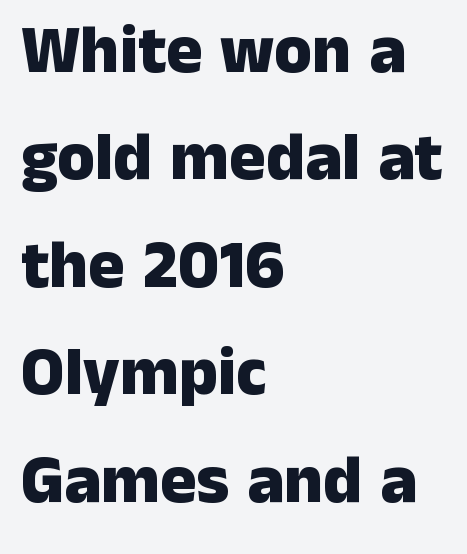
Each letter keeps its own natural width here, so spacing adapts to shape. Evenly set lines give the paragraph a standard silhouette. Between one letter and the next there's only the usual sliver of space. Chunky letters — that's bold for sure. Notice how the passage keeps a crisp vertical edge on the left only. Do the letters lean? They stand straight.
